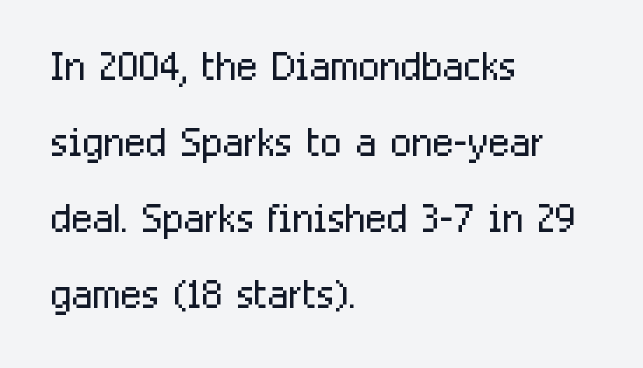
Q: Is the text bold? A: No.
Q: Is the text italic (slanted)? A: No, it is upright.
Q: Is the typeface a serif or a sans-serif typeface? A: Sans-serif.
Q: Is the text underlined? A: No.
Q: How is the paragraph aligned? A: Left-aligned.
Q: Is the spacing between letters normal or unusually wide? A: Normal.
Q: Is the spacing between lines tight, normal or loose? A: Normal.
Q: Width (condensed, normal, or wide)? A: Condensed.
Q: Stroke contrast? A: Low.
Q: x-height? A: Medium.
Q: Monospaced? A: No.
